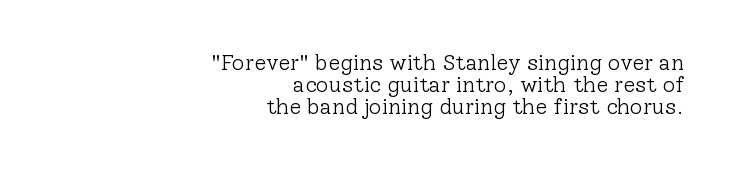
The image shows 22 px text type, upright; set right-aligned, tight line spacing (0.99x), normal letter spacing, not underlined.
